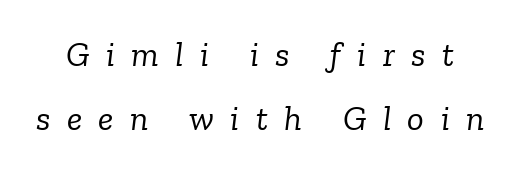
{"serif": "yes", "italic": "yes", "lean": "right", "slant_degrees": 6, "bold": "no", "weight": "light", "width": "normal", "stroke_contrast": "low", "x_height": "medium", "monospaced": "no", "underline": "no", "line_spacing_ratio": 1.84, "letter_spacing": "wide", "letter_spacing_em": 0.47, "glyph_px": 35}
